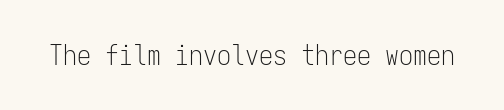
The image shows 28 px light, condensed sans-serif type, upright, monospaced; set normal letter spacing, not underlined; low stroke contrast and a medium x-height.
